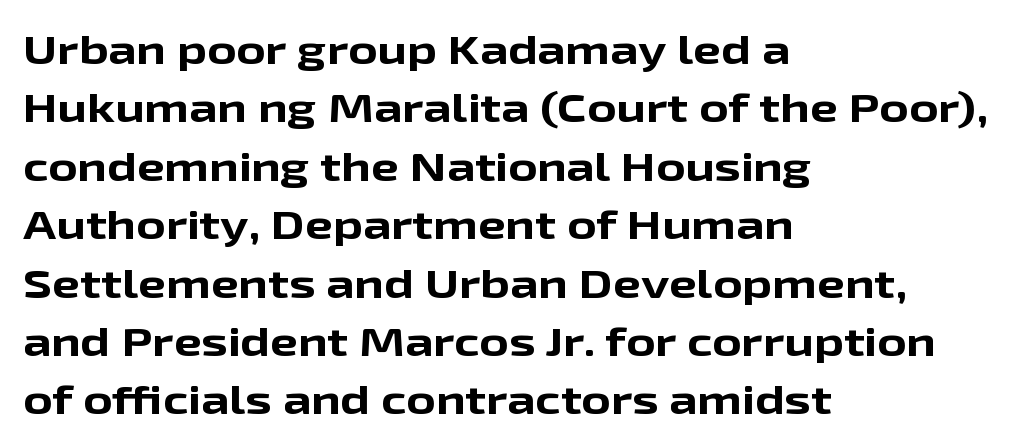
Q: Is the text bold? A: Yes.
Q: Is the text italic (slanted)? A: No, it is upright.
Q: Is the typeface a serif or a sans-serif typeface? A: Sans-serif.
Q: Is the text underlined? A: No.
Q: How is the paragraph aligned? A: Left-aligned.
Q: Is the spacing between letters normal or unusually wide? A: Normal.
Q: Is the spacing between lines tight, normal or loose? A: Normal.
Q: Width (condensed, normal, or wide)? A: Wide.
Q: Stroke contrast? A: Low.
Q: x-height? A: Medium.
Q: Monospaced? A: No.
